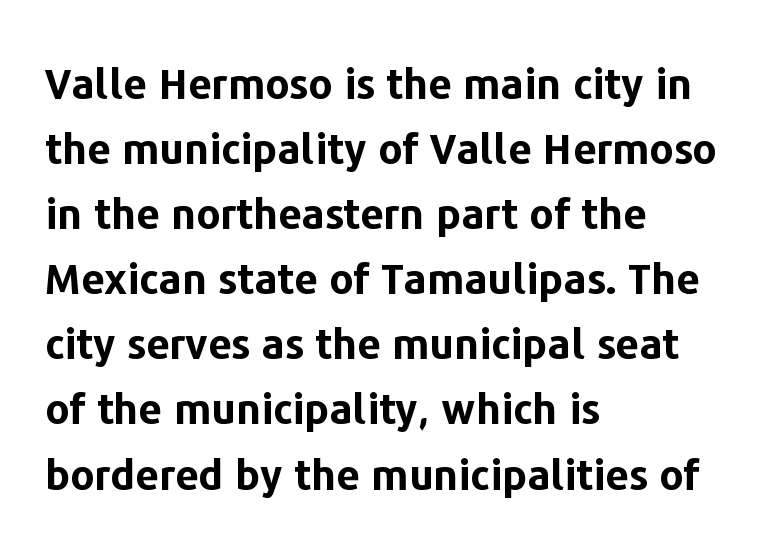
The image shows 42 px bold sans-serif type, upright; set left-aligned, normal line spacing (1.55x), normal letter spacing, not underlined; low stroke contrast and a medium x-height.
